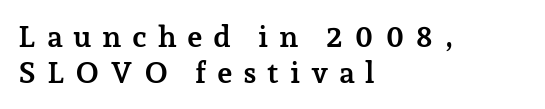
The passage shown is emphatically bold. The rendering uses natural spacing where letterforms have individual widths. It's the straight-up-and-down kind of type. A clean baseline with only descenders dipping below it. This sample is left-justified, so line endings fall wherever the words run out.
